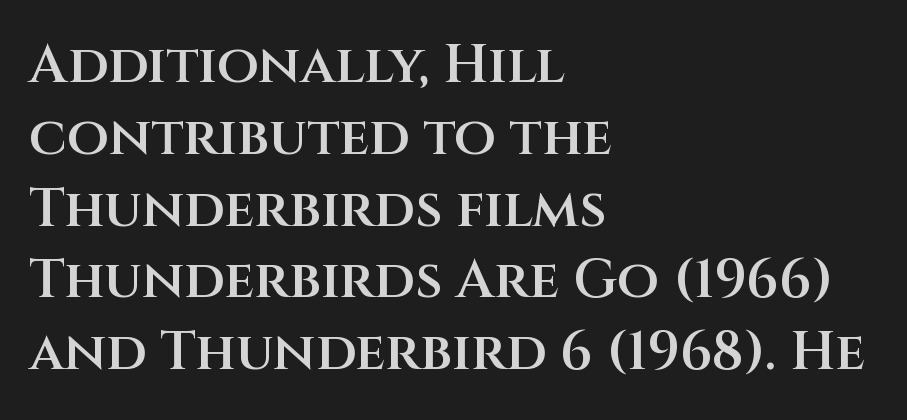
{"serif": "no", "italic": "no", "bold": "semi", "weight": "semibold", "width": "normal", "stroke_contrast": "medium", "x_height": "large", "monospaced": "no", "underline": "no", "align": "left", "line_spacing": "normal", "line_spacing_ratio": 1.33, "letter_spacing": "normal", "letter_spacing_em": 0.0, "glyph_px": 54}
